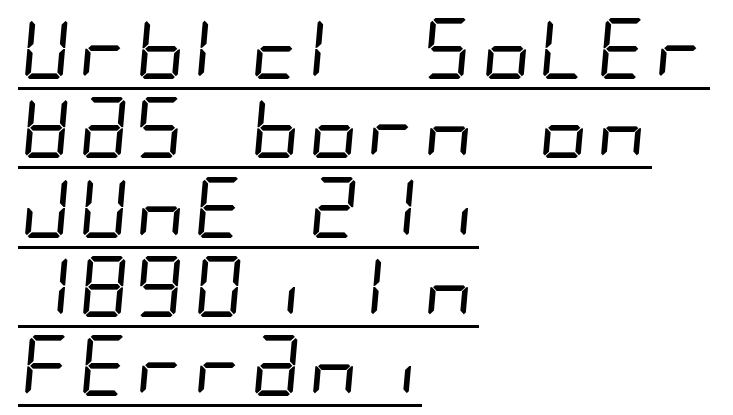
{"serif": "no", "bold": "no", "weight": "regular", "width": "condensed", "stroke_contrast": "low", "x_height": "large", "underline": "yes", "align": "left", "line_spacing": "normal", "line_spacing_ratio": 1.3, "letter_spacing": "normal", "letter_spacing_em": 0.0, "glyph_px": 61}
